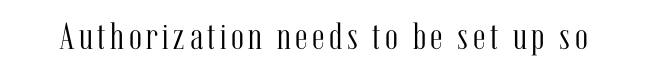
Q: Is the text bold? A: No.
Q: Is the text italic (slanted)? A: No, it is upright.
Q: Is the typeface a serif or a sans-serif typeface? A: Serif.
Q: Is the text underlined? A: No.
Q: Width (condensed, normal, or wide)? A: Condensed.
Q: Stroke contrast? A: Medium.
Q: x-height? A: Medium.
Q: Monospaced? A: No.
